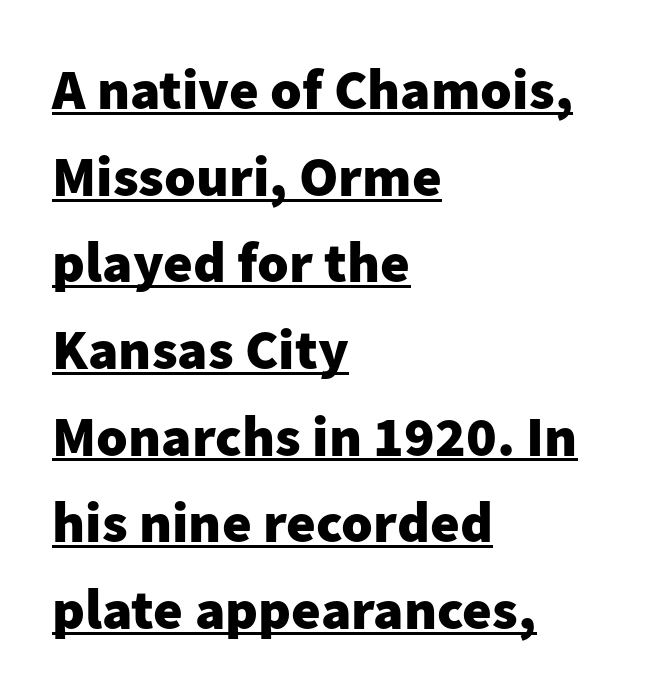
Q: Is the text bold? A: Yes.
Q: Is the text italic (slanted)? A: No, it is upright.
Q: Is the typeface a serif or a sans-serif typeface? A: Sans-serif.
Q: Is the text underlined? A: Yes.
Q: How is the paragraph aligned? A: Left-aligned.
Q: Is the spacing between letters normal or unusually wide? A: Normal.
Q: Is the spacing between lines tight, normal or loose? A: Normal.
Q: Width (condensed, normal, or wide)? A: Normal.
Q: Stroke contrast? A: Low.
Q: x-height? A: Medium.
Q: Monospaced? A: No.
